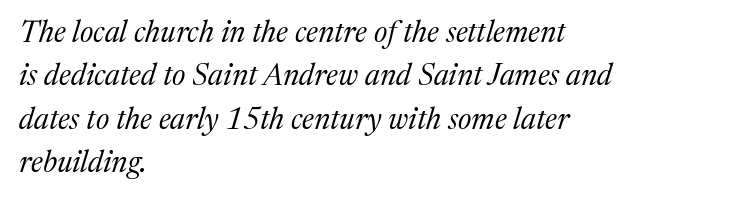
Q: Is the text bold? A: No.
Q: Is the text italic (slanted)? A: Yes, it leans right by about 17 degrees.
Q: Is the typeface a serif or a sans-serif typeface? A: Serif.
Q: Is the text underlined? A: No.
Q: How is the paragraph aligned? A: Left-aligned.
Q: Is the spacing between letters normal or unusually wide? A: Normal.
Q: Is the spacing between lines tight, normal or loose? A: Normal.
Q: Width (condensed, normal, or wide)? A: Normal.
Q: Stroke contrast? A: Medium.
Q: x-height? A: Medium.
Q: Monospaced? A: No.
